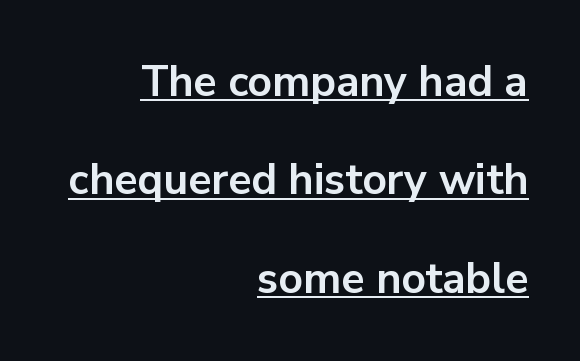
Q: Is the text bold? A: Yes.
Q: Is the text italic (slanted)? A: No, it is upright.
Q: Is the typeface a serif or a sans-serif typeface? A: Sans-serif.
Q: Is the text underlined? A: Yes.
Q: How is the paragraph aligned? A: Right-aligned.
Q: Is the spacing between letters normal or unusually wide? A: Normal.
Q: Is the spacing between lines tight, normal or loose? A: Loose.
Q: Width (condensed, normal, or wide)? A: Normal.
Q: Stroke contrast? A: Low.
Q: x-height? A: Medium.
Q: Monospaced? A: No.
